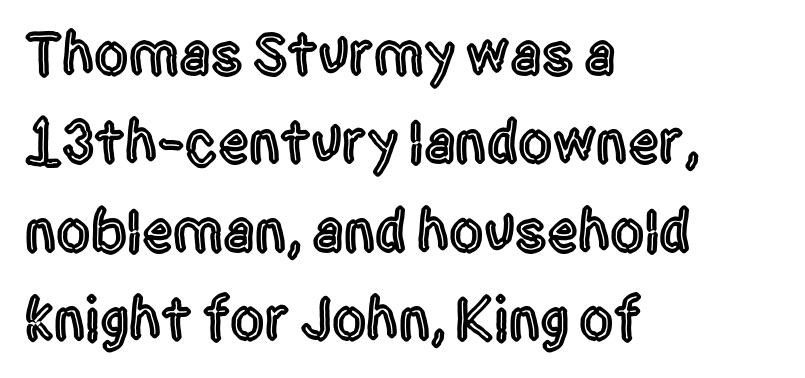
{"serif": "no", "italic": "no", "width": "condensed", "x_height": "large", "monospaced": "no", "underline": "no", "align": "left", "line_spacing": "normal", "line_spacing_ratio": 1.45, "letter_spacing": "normal", "letter_spacing_em": 0.0, "glyph_px": 61}
